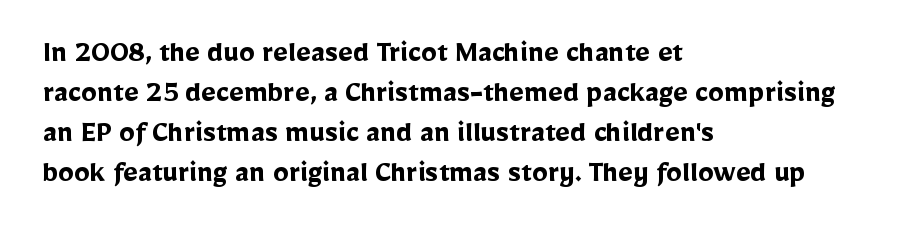
Bold? Absolutely — the strokes are thick and heavy. A typesetter would call this leading conventional body-copy spacing. Posture: vertical. A typesetter would call this proportional, since set widths differ per character. If you drew a ruler down the left edge, every line would touch it. Letters rest on an invisible, unmarked baseline.
